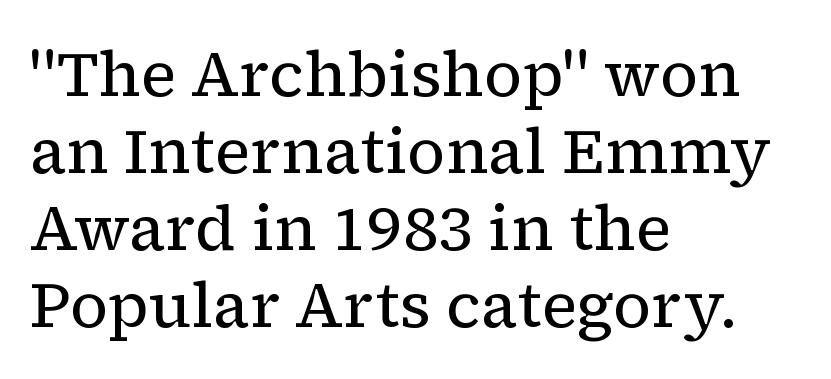
The image shows 63 px regular-weight serif type, upright; set left-aligned, line spacing 1.22x, normal letter spacing, not underlined; low stroke contrast and a medium x-height.
